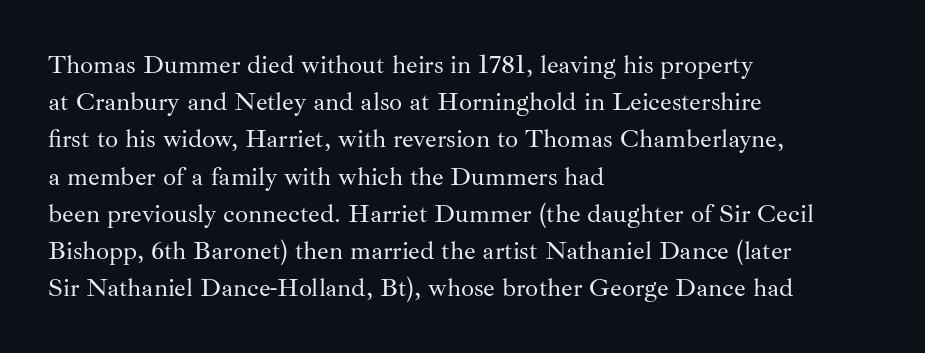
{"italic": "no", "bold": "no", "underline": "no", "align": "left", "line_spacing": "normal", "line_spacing_ratio": 1.43, "letter_spacing": "normal", "letter_spacing_em": 0.0, "glyph_px": 26}
